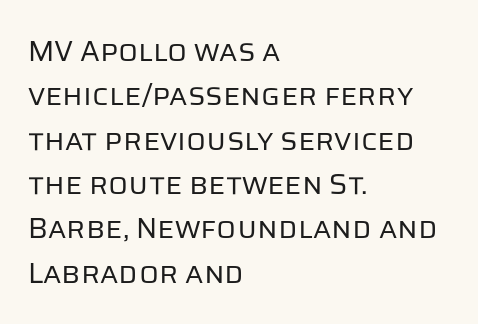
The image shows 29 px regular-weight sans-serif type, upright; set left-aligned, normal line spacing (1.53x), normal letter spacing, not underlined; low stroke contrast and a large x-height.
